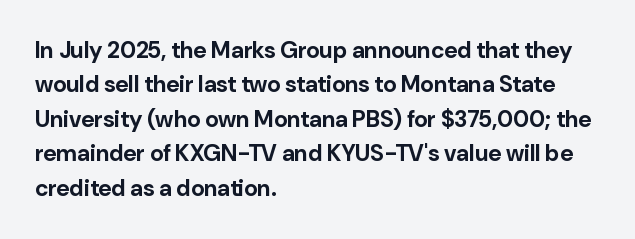
Is the letter spacing exaggerated? No — it looks like the ordinary default. Reading down the block, your eye returns to a fixed left position each line. Heavy-handed strokes throughout: this text is bold. Just letters on the line, the space beneath them empty. Baseline-to-baseline distance is the conventional proportion of letter height. A roman cut, with each character standing at attention.
